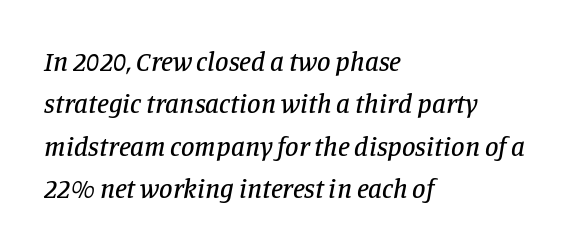
The image shows 27 px text type, italic (leaning right); set left-aligned, normal line spacing (1.57x), normal letter spacing, not underlined.
